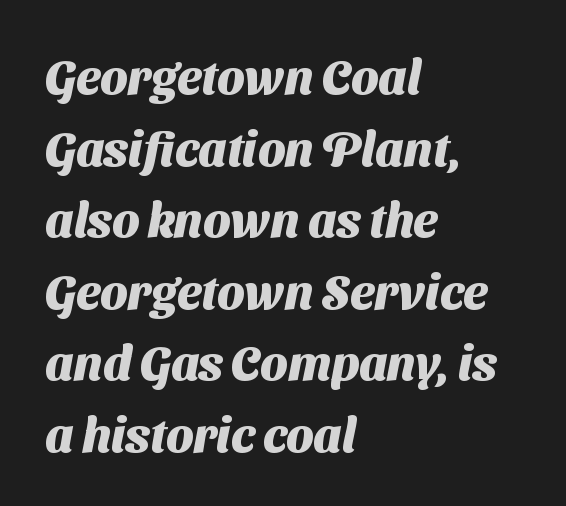
Q: Is the text bold? A: Yes.
Q: Is the typeface a serif or a sans-serif typeface? A: Sans-serif.
Q: Is the text underlined? A: No.
Q: How is the paragraph aligned? A: Left-aligned.
Q: Is the spacing between letters normal or unusually wide? A: Normal.
Q: Is the spacing between lines tight, normal or loose? A: Normal.
Q: Width (condensed, normal, or wide)? A: Normal.
Q: Stroke contrast? A: Medium.
Q: x-height? A: Medium.
Q: Monospaced? A: No.
